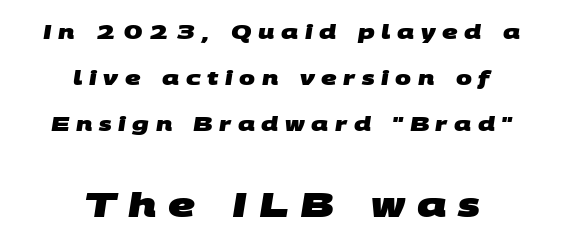
{"serif": "no", "bold": "yes", "weight": "heavy", "width": "wide", "stroke_contrast": "medium", "x_height": "large", "monospaced": "no", "underline": "no", "align": "center", "line_spacing": "loose", "line_spacing_ratio": 2.43, "letter_spacing": "wide", "letter_spacing_em": 0.35, "larger_block": "second", "size_ratio": 1.74, "glyph_px": 33}
